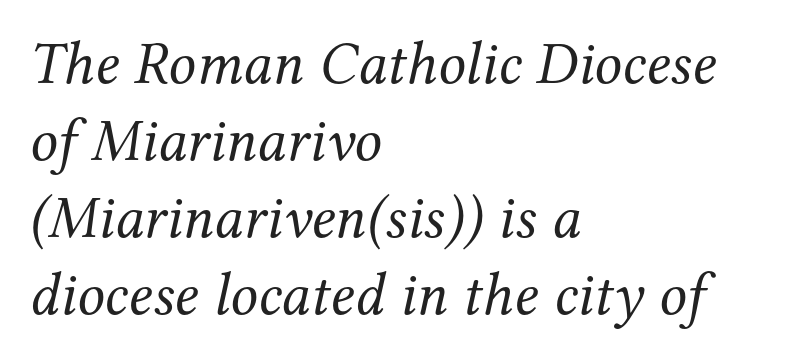
Q: Is the text bold? A: No.
Q: Is the text italic (slanted)? A: Yes, it leans right by about 12 degrees.
Q: Is the typeface a serif or a sans-serif typeface? A: Serif.
Q: Is the text underlined? A: No.
Q: How is the paragraph aligned? A: Left-aligned.
Q: Is the spacing between letters normal or unusually wide? A: Normal.
Q: Is the spacing between lines tight, normal or loose? A: Normal.
Q: Width (condensed, normal, or wide)? A: Normal.
Q: Stroke contrast? A: Medium.
Q: x-height? A: Medium.
Q: Monospaced? A: No.
